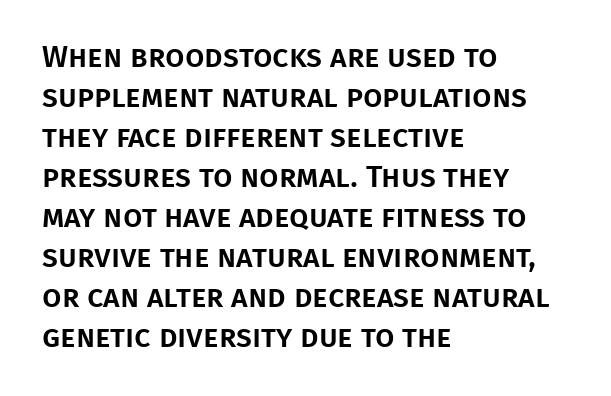
Plain, unruled lines of type. The gaps between neighbouring characters are ordinary and unremarkable. The designer left line spacing at the default. Are there feet on the stems? There aren't — it's a sans. Caption: multi-line text, flush left, ragged right.
